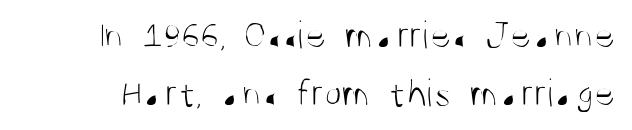
The image shows 40 px light, condensed sans-serif type, upright; set normal line spacing (1.45x), normal letter spacing, not underlined; medium stroke contrast and a large x-height.
